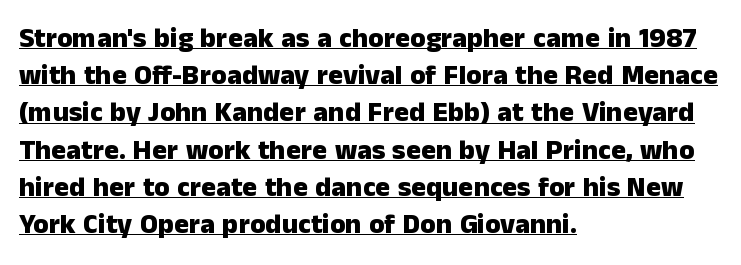
{"serif": "no", "italic": "no", "bold": "yes", "weight": "heavy", "width": "normal", "stroke_contrast": "low", "x_height": "medium", "monospaced": "no", "underline": "yes", "align": "left", "line_spacing": "normal", "line_spacing_ratio": 1.33, "letter_spacing": "normal", "letter_spacing_em": 0.0, "glyph_px": 28}
